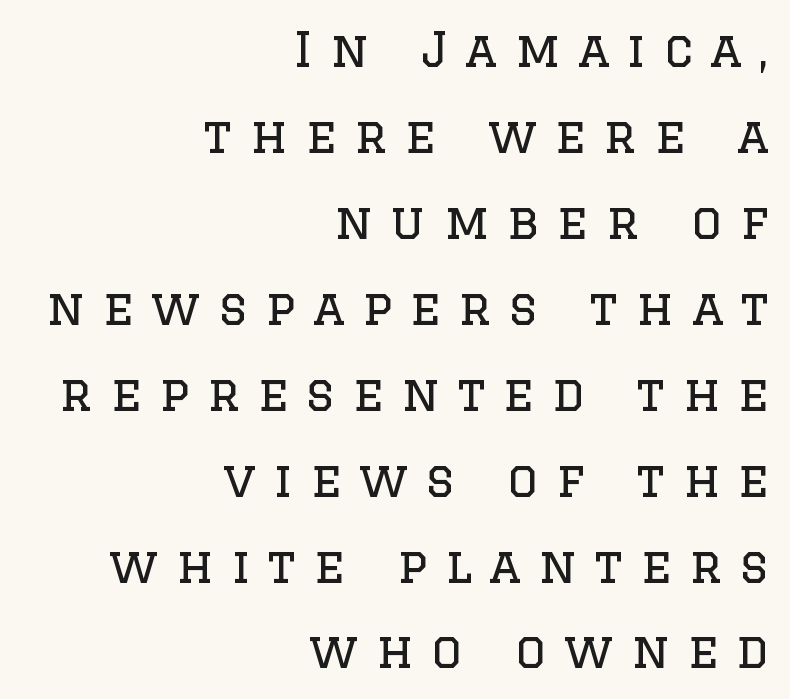
Q: Is the text bold? A: No.
Q: Is the text italic (slanted)? A: No, it is upright.
Q: Is the typeface a serif or a sans-serif typeface? A: Serif.
Q: Is the text underlined? A: No.
Q: How is the paragraph aligned? A: Right-aligned.
Q: Is the spacing between letters normal or unusually wide? A: Unusually wide.
Q: Width (condensed, normal, or wide)? A: Normal.
Q: Stroke contrast? A: Low.
Q: x-height? A: Large.
Q: Monospaced? A: No.
